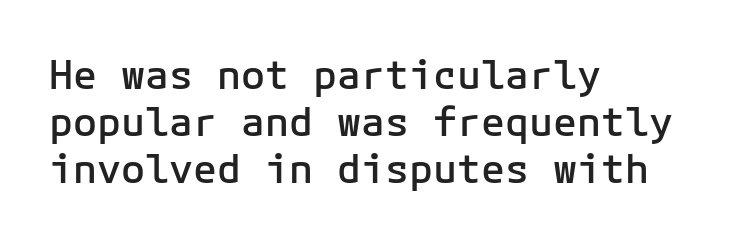
Q: Is the text bold? A: Semi-bold.
Q: Is the text italic (slanted)? A: No, it is upright.
Q: Is the typeface a serif or a sans-serif typeface? A: Sans-serif.
Q: Is the text underlined? A: No.
Q: How is the paragraph aligned? A: Left-aligned.
Q: Is the spacing between letters normal or unusually wide? A: Normal.
Q: Width (condensed, normal, or wide)? A: Normal.
Q: Stroke contrast? A: Low.
Q: x-height? A: Medium.
Q: Monospaced? A: Yes.
